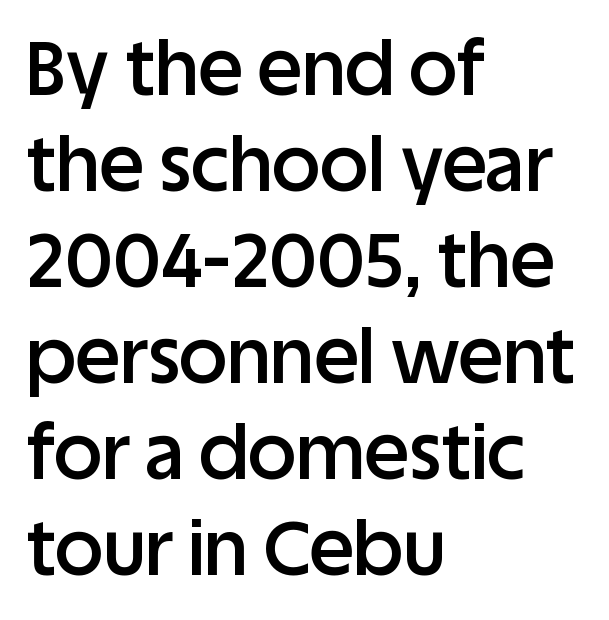
{"serif": "no", "italic": "no", "bold": "semi", "weight": "semibold", "width": "normal", "stroke_contrast": "low", "x_height": "large", "monospaced": "no", "underline": "no", "align": "left", "line_spacing": "normal", "line_spacing_ratio": 1.28, "letter_spacing": "normal", "letter_spacing_em": 0.0, "glyph_px": 75}
